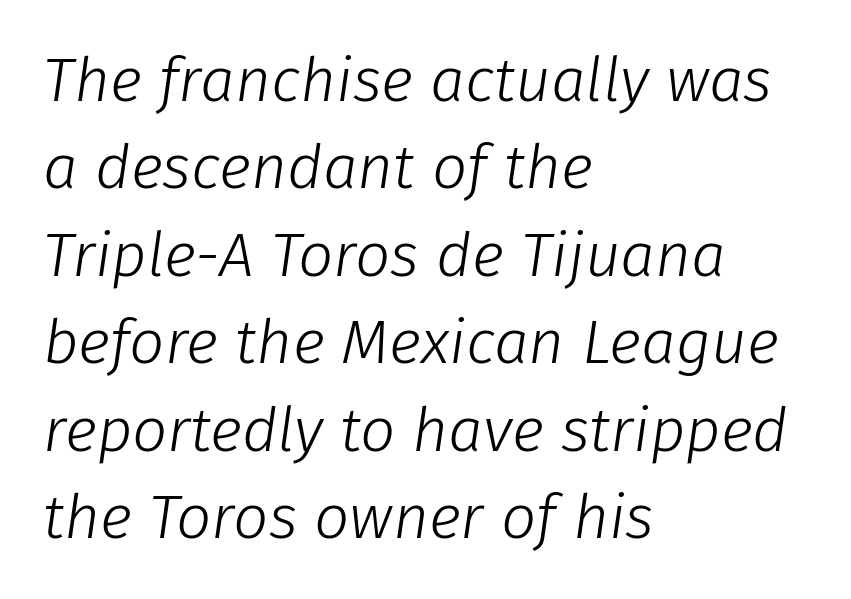
{"italic": "yes", "lean": "right", "slant_degrees": 8, "bold": "no", "weight": "light", "width": "normal", "stroke_contrast": "low", "x_height": "medium", "monospaced": "no", "underline": "no", "align": "left", "line_spacing": "normal", "line_spacing_ratio": 1.41, "letter_spacing": "normal", "letter_spacing_em": 0.0, "glyph_px": 62}
